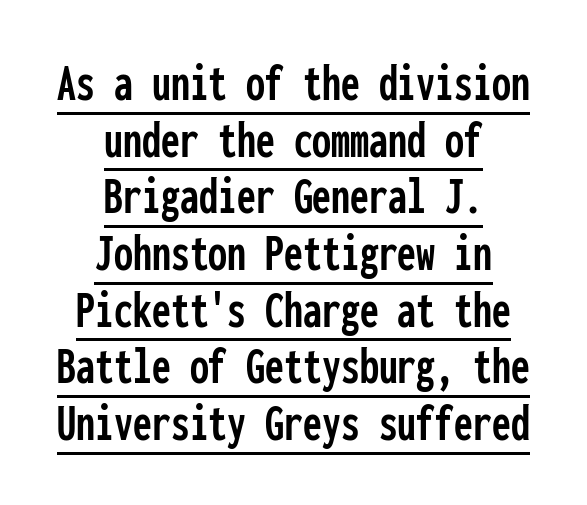
Q: Is the text italic (slanted)? A: No, it is upright.
Q: Is the typeface a serif or a sans-serif typeface? A: Sans-serif.
Q: Is the text underlined? A: Yes.
Q: How is the paragraph aligned? A: Centered.
Q: Is the spacing between letters normal or unusually wide? A: Normal.
Q: Is the spacing between lines tight, normal or loose? A: Tight.
Q: Width (condensed, normal, or wide)? A: Condensed.
Q: Stroke contrast? A: Low.
Q: x-height? A: Medium.
Q: Monospaced? A: Yes.
